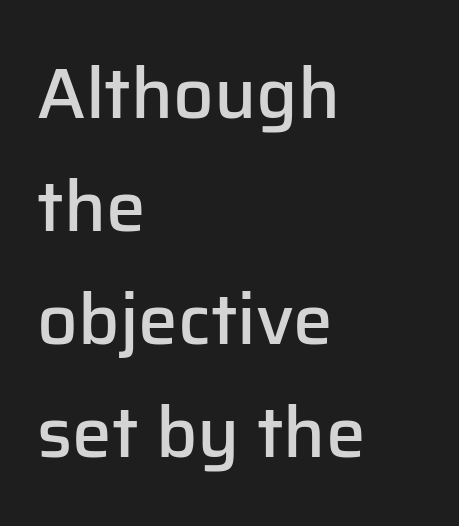
Q: Is the text bold? A: Semi-bold.
Q: Is the text italic (slanted)? A: No, it is upright.
Q: Is the typeface a serif or a sans-serif typeface? A: Sans-serif.
Q: Is the text underlined? A: No.
Q: How is the paragraph aligned? A: Left-aligned.
Q: Is the spacing between letters normal or unusually wide? A: Normal.
Q: Is the spacing between lines tight, normal or loose? A: Normal.
Q: Width (condensed, normal, or wide)? A: Normal.
Q: Stroke contrast? A: Low.
Q: x-height? A: Medium.
Q: Monospaced? A: No.
